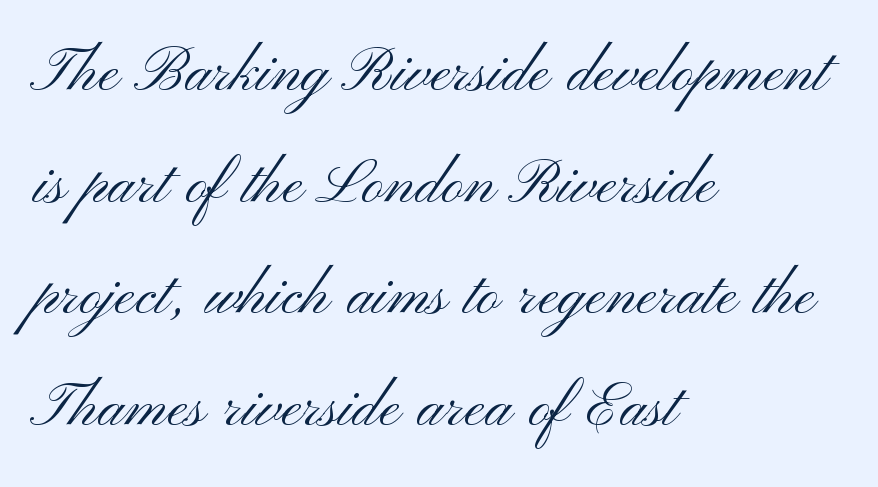
The setting favours the left margin, as ordinary paragraphs usually do. Nothing unusual about the tracking: characters are spaced as the font intends. Vertical stems look standard width or narrower in stroke.
